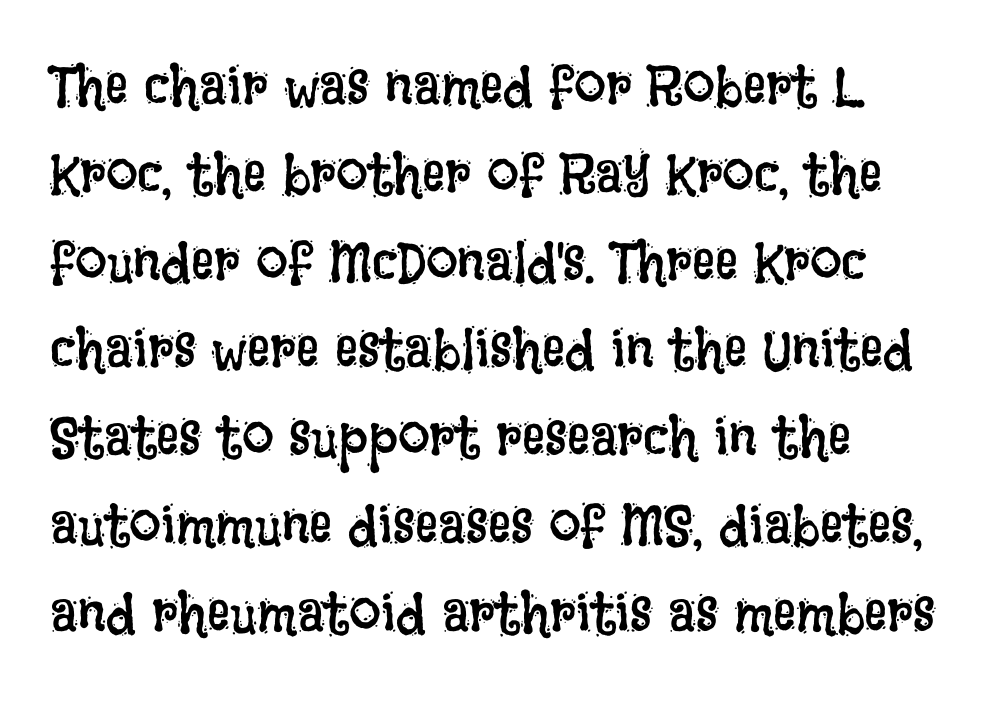
The image shows 57 px regular-weight, condensed type, upright; set left-aligned, normal line spacing (1.54x), normal letter spacing, not underlined; low stroke contrast and a large x-height.
